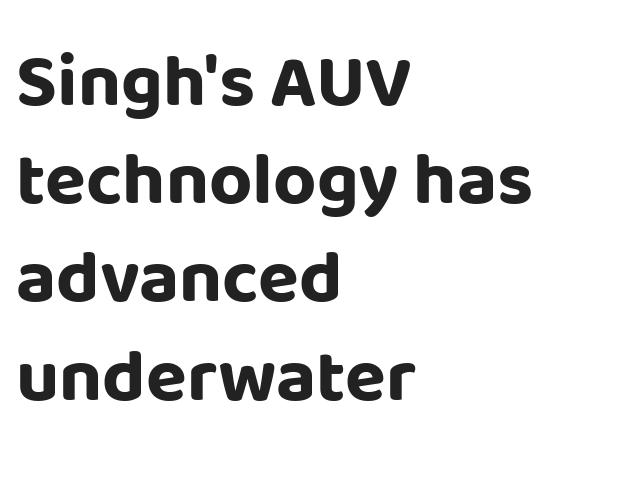
The image shows 75 px bold sans-serif type, upright; set left-aligned, normal line spacing (1.31x), normal letter spacing, not underlined; low stroke contrast and a large x-height.
